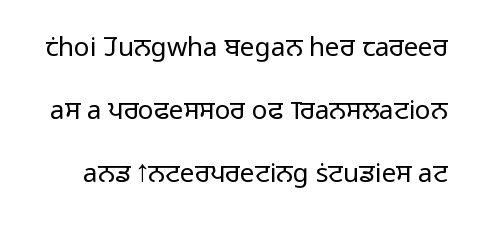
{"italic": "no", "bold": "no", "underline": "no", "line_spacing": "loose", "line_spacing_ratio": 2.43, "letter_spacing": "normal", "letter_spacing_em": 0.0, "glyph_px": 26}
